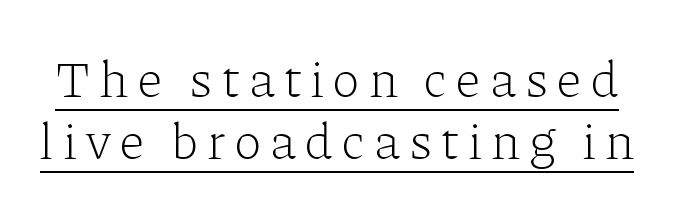
{"serif": "yes", "italic": "no", "bold": "no", "weight": "light", "width": "normal", "stroke_contrast": "low", "x_height": "medium", "monospaced": "no", "underline": "yes", "line_spacing_ratio": 1.2, "glyph_px": 52}
